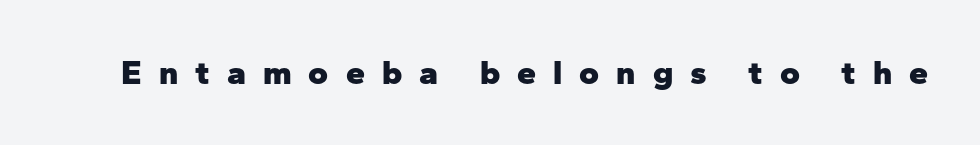
{"serif": "no", "italic": "no", "bold": "yes", "weight": "heavy", "width": "normal", "stroke_contrast": "low", "x_height": "medium", "monospaced": "no", "underline": "no", "letter_spacing": "wide", "letter_spacing_em": 0.5, "glyph_px": 34}
